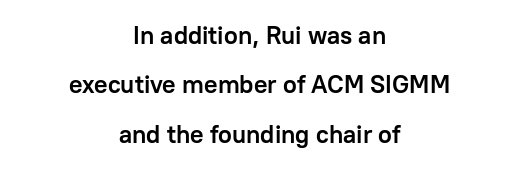
Q: Is the text bold? A: Yes.
Q: Is the text italic (slanted)? A: No, it is upright.
Q: Is the text underlined? A: No.
Q: How is the paragraph aligned? A: Centered.
Q: Is the spacing between letters normal or unusually wide? A: Normal.
Q: Is the spacing between lines tight, normal or loose? A: Loose.
